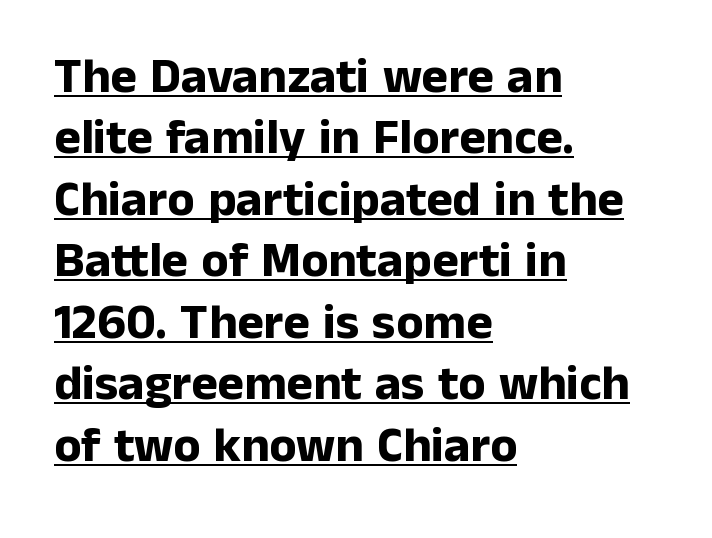
Q: Is the text bold? A: Yes.
Q: Is the text italic (slanted)? A: No, it is upright.
Q: Is the typeface a serif or a sans-serif typeface? A: Sans-serif.
Q: Is the text underlined? A: Yes.
Q: How is the paragraph aligned? A: Left-aligned.
Q: Is the spacing between letters normal or unusually wide? A: Normal.
Q: Width (condensed, normal, or wide)? A: Normal.
Q: Stroke contrast? A: Low.
Q: x-height? A: Medium.
Q: Monospaced? A: No.
